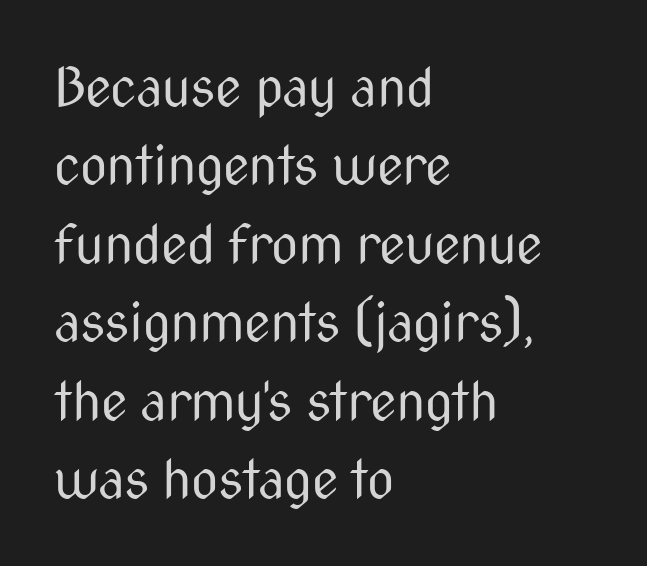
In terms of posture, this sample is upright. What kind of face is this? One without serifs — a sans. The letters advance in unequal steps, a hallmark of proportional type. Is there much room between lines? A standard amount, neither cramped nor airy. No extra ink here — the face is not bold. The string is rendered with underlining switched off.
